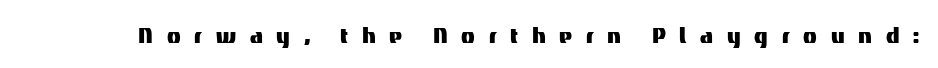
Every character sits straight up, as roman type does. The specimen omits any rule beneath the text block's lines. Between one letter and the next there's a generous, obvious gap. Type style note: lacks serifs. Looks like regular typesetting: each glyph gets only the width it needs.
